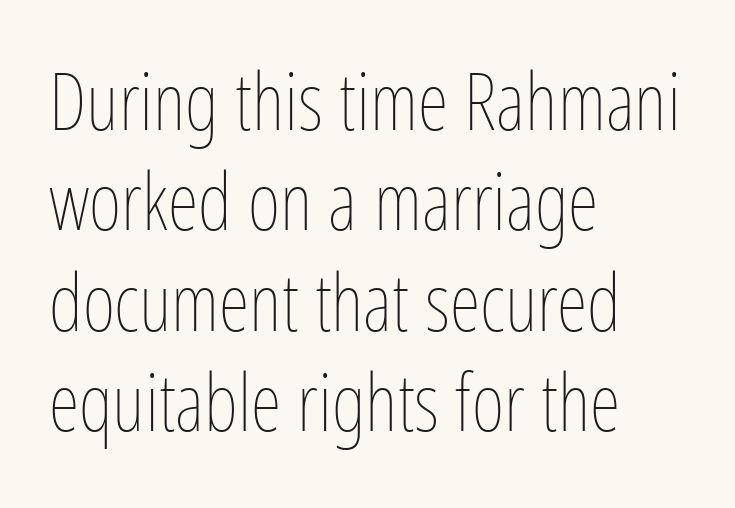
The image shows 79 px thin, condensed type, upright; set left-aligned, normal line spacing (1.27x), normal letter spacing, not underlined; low stroke contrast and a medium x-height.
